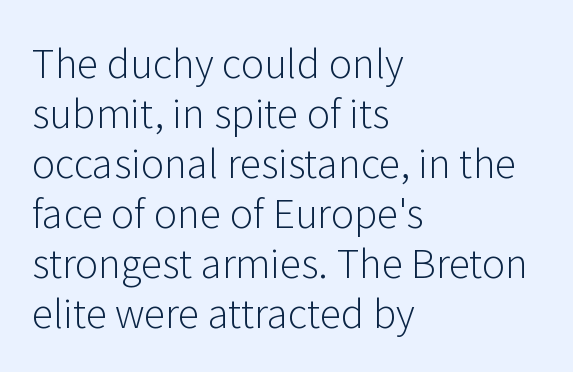
Q: Is the text bold? A: No.
Q: Is the text italic (slanted)? A: No, it is upright.
Q: Is the typeface a serif or a sans-serif typeface? A: Sans-serif.
Q: Is the text underlined? A: No.
Q: How is the paragraph aligned? A: Left-aligned.
Q: Is the spacing between letters normal or unusually wide? A: Normal.
Q: Is the spacing between lines tight, normal or loose? A: Normal.
Q: Width (condensed, normal, or wide)? A: Normal.
Q: Stroke contrast? A: Low.
Q: x-height? A: Medium.
Q: Monospaced? A: No.
